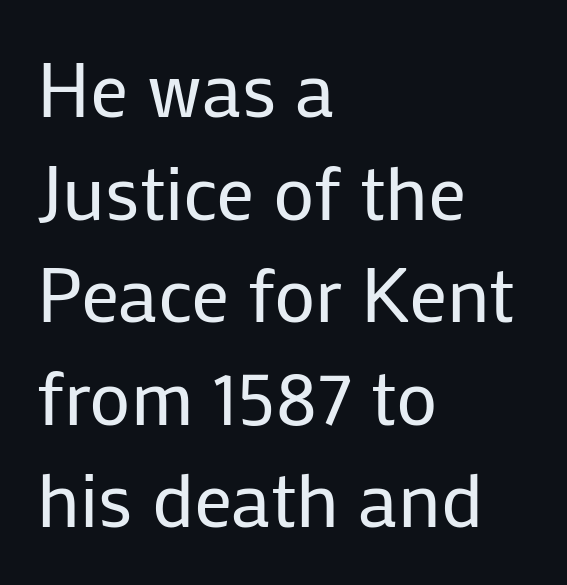
The image shows 76 px regular-weight sans-serif type, upright; set left-aligned, normal line spacing (1.35x), normal letter spacing, not underlined; low stroke contrast and a medium x-height.
